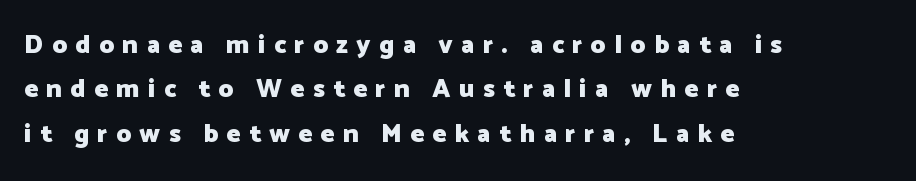
{"italic": "no", "bold": "yes", "underline": "no", "align": "left", "line_spacing_ratio": 1.71, "letter_spacing": "wide", "letter_spacing_em": 0.32, "glyph_px": 26}
